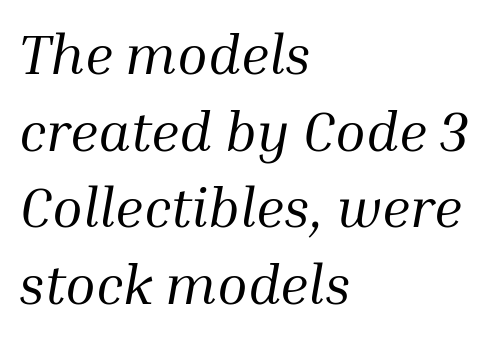
Q: Is the text bold? A: No.
Q: Is the text italic (slanted)? A: Yes, it leans right by about 10 degrees.
Q: Is the typeface a serif or a sans-serif typeface? A: Serif.
Q: Is the text underlined? A: No.
Q: How is the paragraph aligned? A: Left-aligned.
Q: Is the spacing between letters normal or unusually wide? A: Normal.
Q: Is the spacing between lines tight, normal or loose? A: Normal.
Q: Width (condensed, normal, or wide)? A: Normal.
Q: Stroke contrast? A: Medium.
Q: x-height? A: Medium.
Q: Monospaced? A: No.
